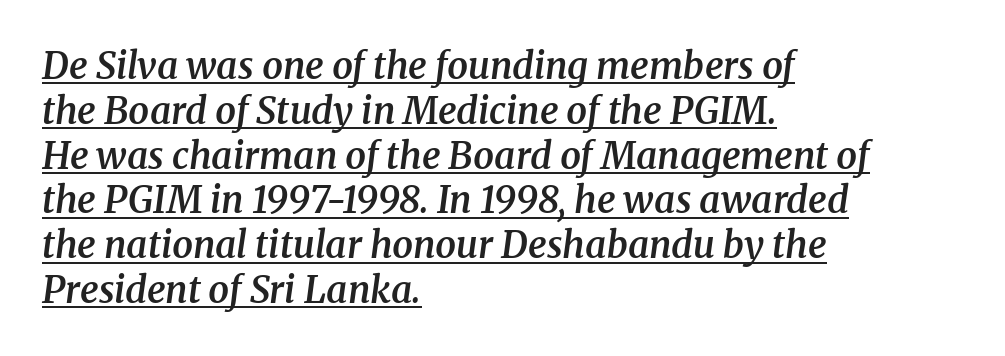
Weight check: semibold — heavier than regular, not quite bold. Underlined type. The rendering applies a slant to the glyphs. The lines are quadded left. Compared with typical body copy, the letter spacing here is the same. Note the varied advance widths — an 'i' is clearly narrower than an 'm'.
